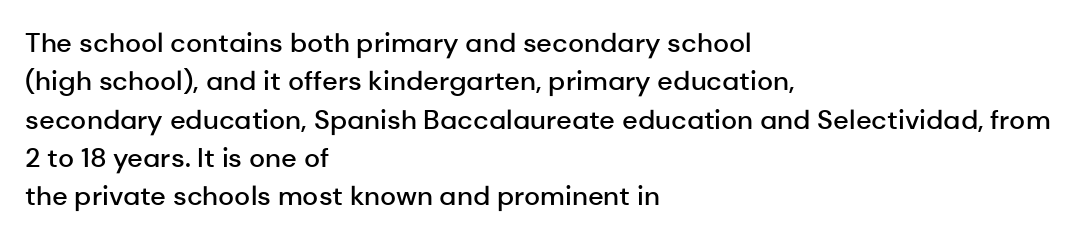
The lines in this sample share a left origin and differ only in where they stop. Does the leading feel generous? No, just average. Bare-footed words on every line. These lines were composed using upright roman letters.
